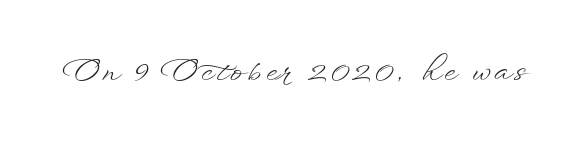
Nobody drew a line under any word here. These lines are rendered in a variable-pitch font. Summary of weight: not heavy and not bold.
